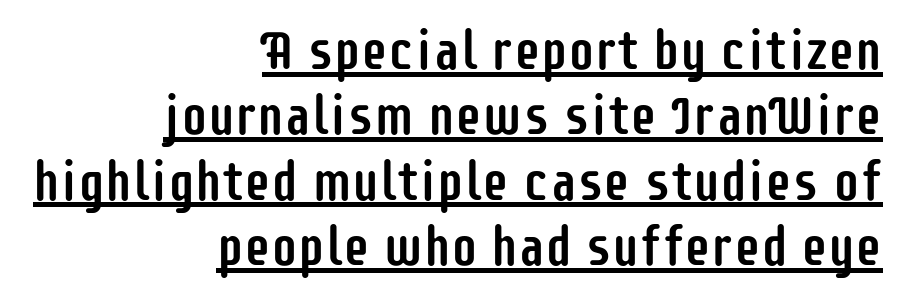
{"serif": "no", "italic": "no", "width": "condensed", "stroke_contrast": "low", "x_height": "large", "monospaced": "no", "underline": "yes", "align": "right", "line_spacing_ratio": 1.21, "letter_spacing": "normal", "letter_spacing_em": 0.0, "glyph_px": 54}
